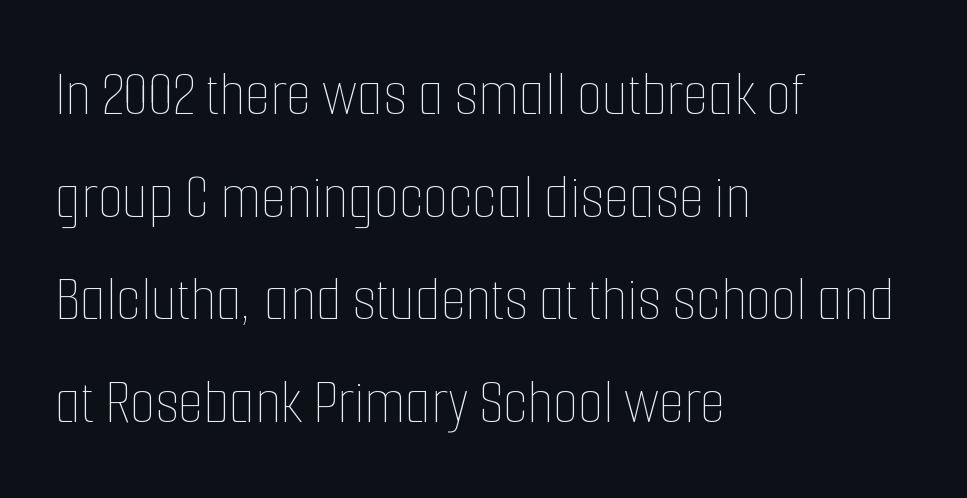
Q: Is the text bold? A: No.
Q: Is the text italic (slanted)? A: No, it is upright.
Q: Is the text underlined? A: No.
Q: How is the paragraph aligned? A: Left-aligned.
Q: Is the spacing between letters normal or unusually wide? A: Normal.
Q: Is the spacing between lines tight, normal or loose? A: Normal.
Q: Width (condensed, normal, or wide)? A: Condensed.
Q: Stroke contrast? A: Low.
Q: x-height? A: Medium.
Q: Monospaced? A: No.
